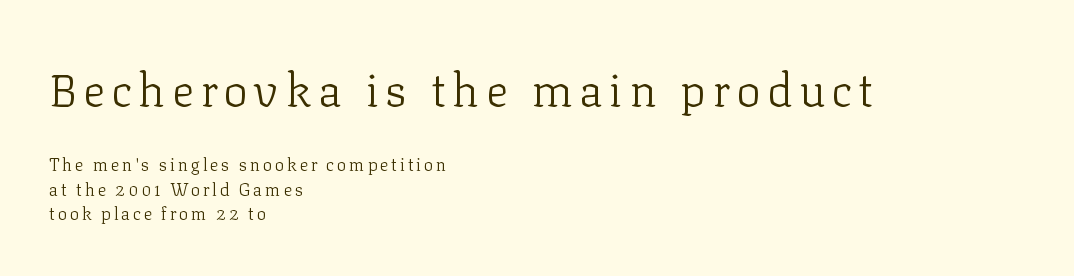
Weight: in the light-to-regular range. Posture: vertical. The glyphs are unaccompanied by any horizontal stroke below them. This sample has the flowing, uneven cadence of proportional lettering. Larger block? The one above; the one below is distinctly smaller.
